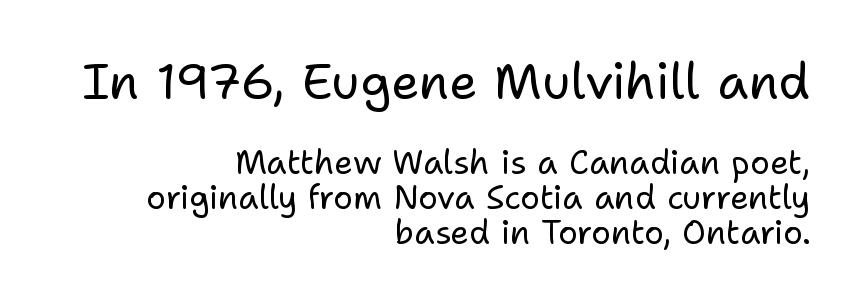
The block sitting higher on the canvas is the one with enlarged characters. Is this a heavy cut? Hardly; it is regular or lighter. Serif or sans? Sans — the stroke terminals are bare. Unmarked baselines from the first word to the last.
